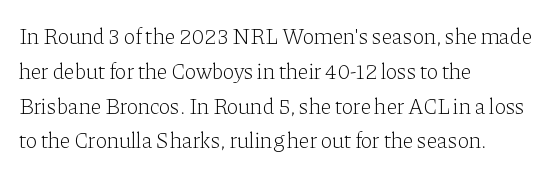
All the whitespace from short lines collects on the right. No extra tracking has been applied to these lines. Characters remain perfectly vertical along every line. The space beneath each line is pristine and unruled. Vertical stems look standard width or narrower in stroke.
